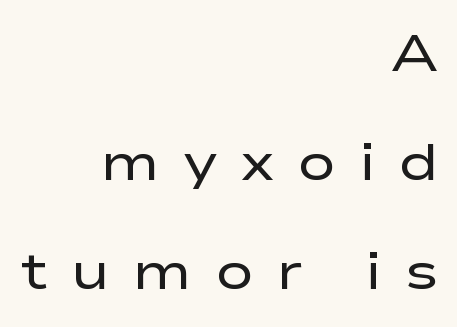
The letters carry no serifs — their stems end cleanly without finishing strokes. Each word looks stretched out because of the extra space between its letters. Compared with a typical body face, this is equally light or lighter still. Casual observation: everything's shoved over to the right. Decoration check: the copy has no underline. These lines are rendered in a variable-pitch font.
